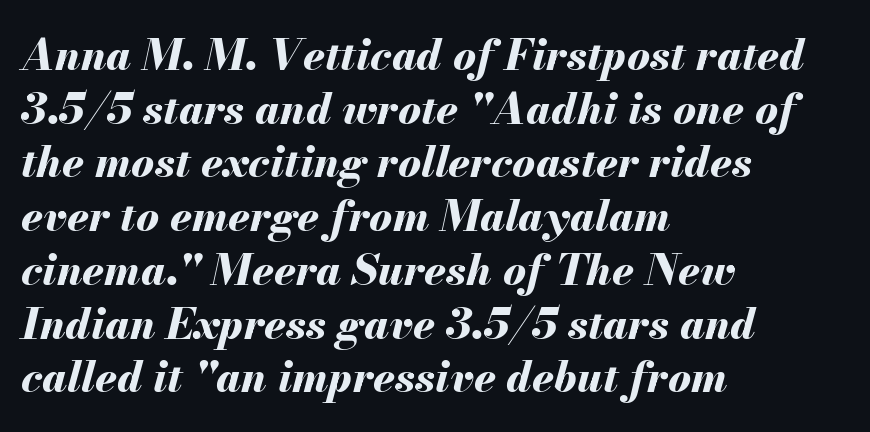
Glyph-to-glyph distance matches everyday printed text. If you drew a ruler down the left edge, every line would touch it. Check under the words: just untouched page. Varying glyph widths throughout — classic text-font behaviour. You'd pick this weight for a headline — it's a proper bold. It's the slanting kind of type.
